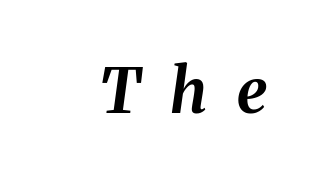
The passage shown is not underscored anywhere. The specimen reads as italic at a glance. Is the type bold? Yes — the strokes are clearly thick and heavy. There is plenty of visible air inserted between adjacent glyphs. Here the designer chose a conventional face with non-uniform glyph widths.
